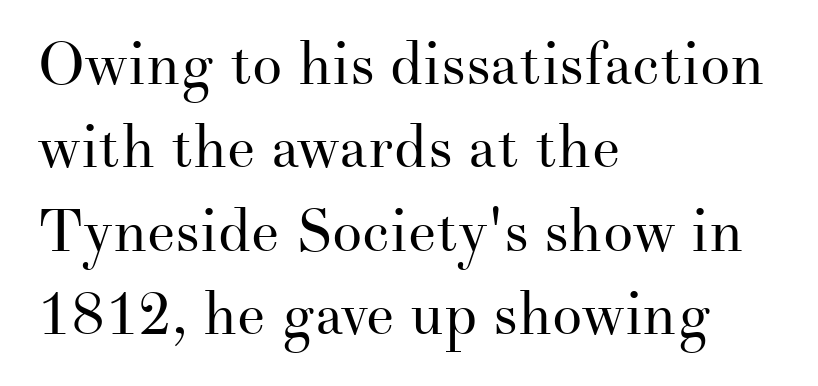
Nobody drew a line under any word here. Visually the block forms a straight wall on the left and a jagged coastline on the right. There is no visible air inserted between adjacent glyphs. This is roman type, the default non-slanted kind. Typographically, this falls in the serif category. Reading down the column, the eye jumps a familiar distance to each next line.
